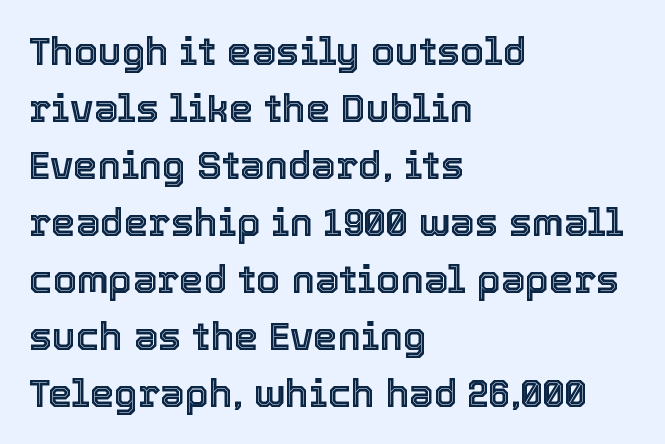
{"italic": "no", "width": "normal", "x_height": "medium", "monospaced": "no", "underline": "no", "align": "left", "line_spacing": "normal", "line_spacing_ratio": 1.46, "letter_spacing": "normal", "letter_spacing_em": 0.0, "glyph_px": 39}
